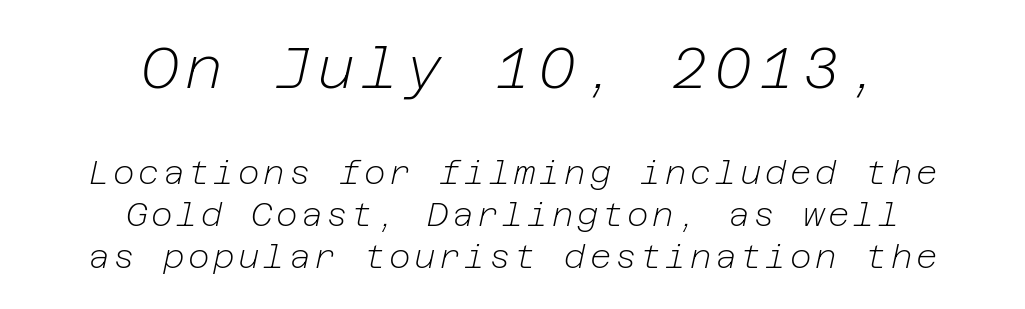
{"italic": "yes", "lean": "right", "slant_degrees": 12, "bold": "no", "weight": "light", "width": "normal", "stroke_contrast": "low", "x_height": "medium", "underline": "no", "align": "center", "line_spacing": "normal", "line_spacing_ratio": 1.27, "larger_block": "first", "size_ratio": 1.76, "glyph_px": 58}
